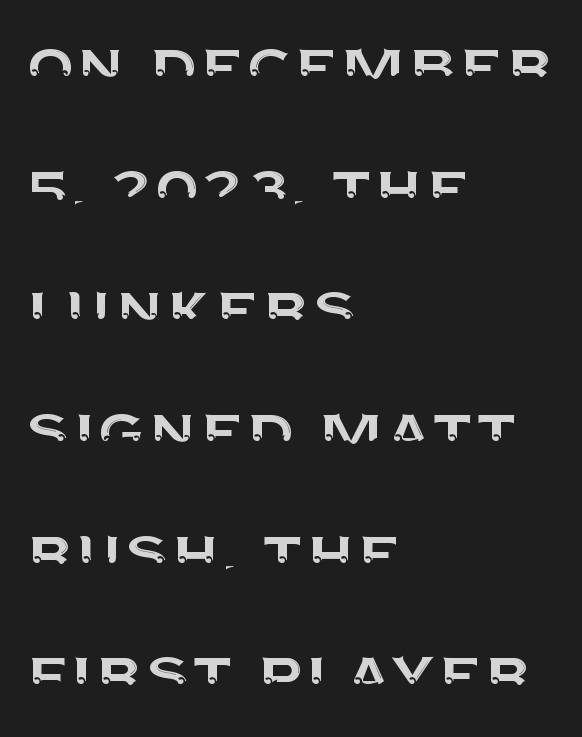
{"serif": "no", "italic": "no", "width": "normal", "stroke_contrast": "medium", "x_height": "large", "monospaced": "no", "underline": "no", "align": "left", "line_spacing": "normal", "line_spacing_ratio": 1.54, "letter_spacing": "normal", "letter_spacing_em": 0.0, "glyph_px": 79}
